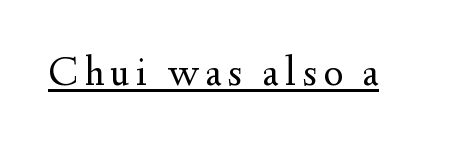
Q: Is the text bold? A: No.
Q: Is the text italic (slanted)? A: No, it is upright.
Q: Is the typeface a serif or a sans-serif typeface? A: Serif.
Q: Is the text underlined? A: Yes.
Q: Width (condensed, normal, or wide)? A: Normal.
Q: Stroke contrast? A: Medium.
Q: x-height? A: Small.
Q: Monospaced? A: No.
